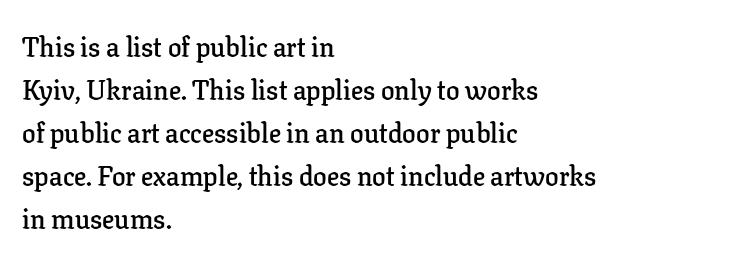
Q: Is the text bold? A: Semi-bold.
Q: Is the text italic (slanted)? A: No, it is upright.
Q: Is the text underlined? A: No.
Q: How is the paragraph aligned? A: Left-aligned.
Q: Is the spacing between letters normal or unusually wide? A: Normal.
Q: Is the spacing between lines tight, normal or loose? A: Normal.
